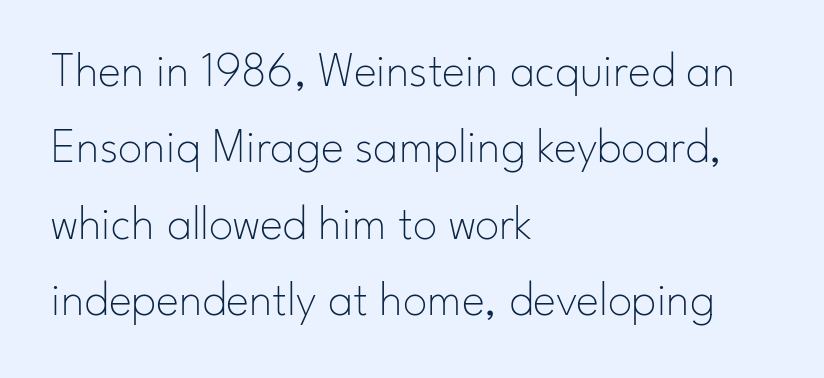
Q: Is the text bold? A: No.
Q: Is the text italic (slanted)? A: No, it is upright.
Q: Is the typeface a serif or a sans-serif typeface? A: Sans-serif.
Q: Is the text underlined? A: No.
Q: How is the paragraph aligned? A: Left-aligned.
Q: Is the spacing between letters normal or unusually wide? A: Normal.
Q: Is the spacing between lines tight, normal or loose? A: Normal.
Q: Width (condensed, normal, or wide)? A: Normal.
Q: Stroke contrast? A: Low.
Q: x-height? A: Small.
Q: Monospaced? A: No.
